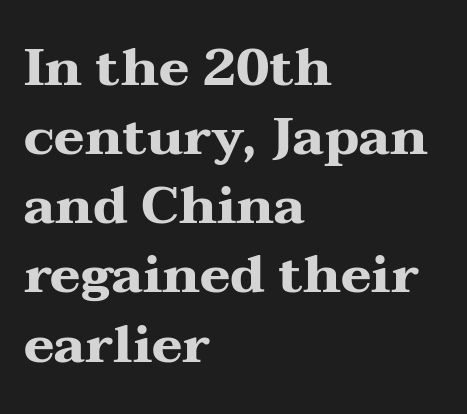
{"serif": "yes", "italic": "no", "bold": "yes", "weight": "heavy", "width": "wide", "stroke_contrast": "medium", "x_height": "medium", "monospaced": "no", "underline": "no", "align": "left", "line_spacing": "normal", "line_spacing_ratio": 1.33, "letter_spacing": "normal", "letter_spacing_em": 0.0, "glyph_px": 52}
